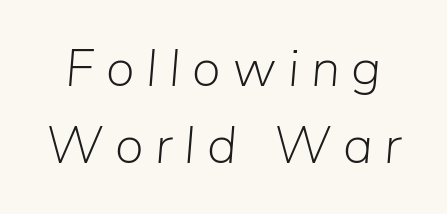
{"italic": "yes", "lean": "right", "slant_degrees": 5, "bold": "no", "weight": "light", "width": "normal", "stroke_contrast": "low", "x_height": "medium", "monospaced": "no", "underline": "no", "line_spacing": "normal", "line_spacing_ratio": 1.45, "letter_spacing": "wide", "letter_spacing_em": 0.22, "glyph_px": 53}
